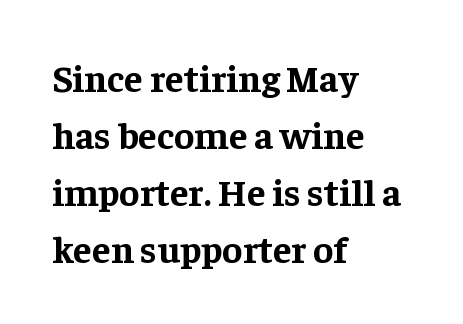
The image shows 38 px bold serif type, upright; set left-aligned, normal line spacing (1.5x), normal letter spacing, not underlined; low stroke contrast and a medium x-height.
